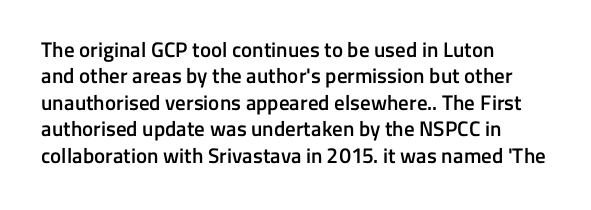
{"italic": "no", "bold": "semi", "underline": "no", "align": "left", "line_spacing": "normal", "line_spacing_ratio": 1.26, "letter_spacing": "normal", "letter_spacing_em": 0.0, "glyph_px": 21}
